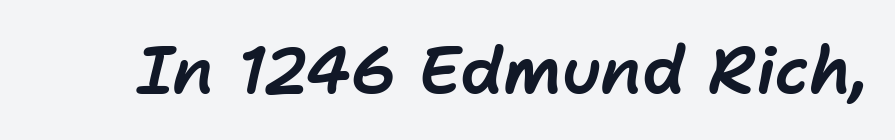
Q: Is the text italic (slanted)? A: Yes, it leans right by about 11 degrees.
Q: Is the text underlined? A: No.
Q: Is the spacing between letters normal or unusually wide? A: Normal.
Q: Width (condensed, normal, or wide)? A: Normal.
Q: Stroke contrast? A: Low.
Q: x-height? A: Medium.
Q: Monospaced? A: No.
